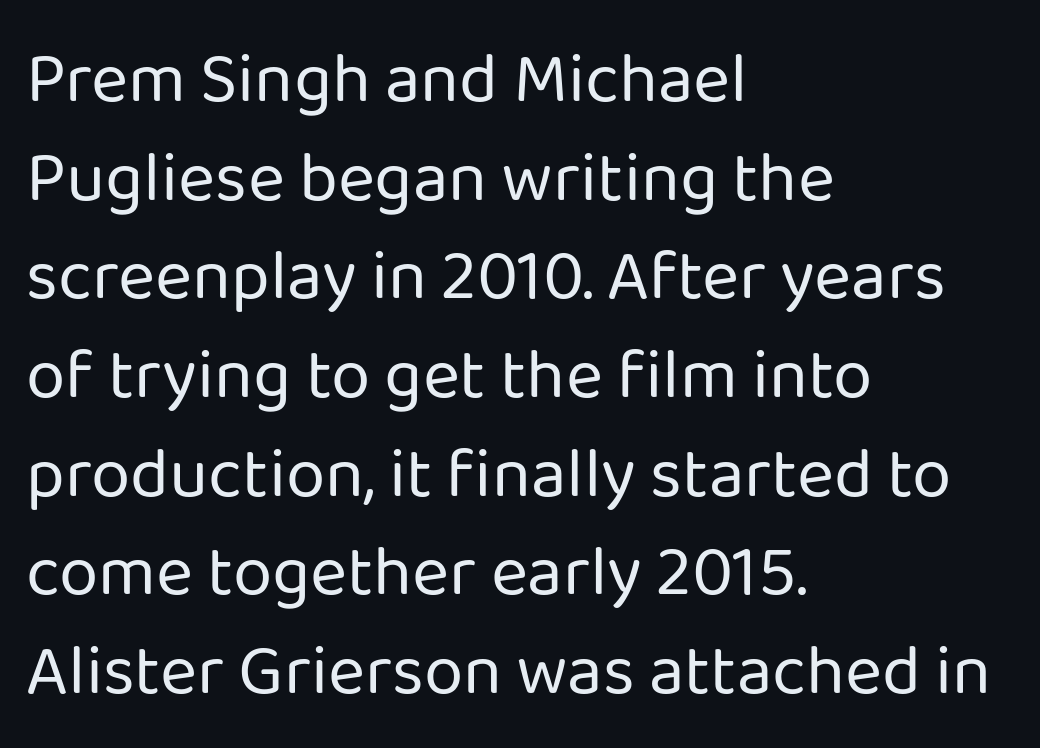
Q: Is the text bold? A: No.
Q: Is the text italic (slanted)? A: No, it is upright.
Q: Is the typeface a serif or a sans-serif typeface? A: Sans-serif.
Q: Is the text underlined? A: No.
Q: How is the paragraph aligned? A: Left-aligned.
Q: Is the spacing between letters normal or unusually wide? A: Normal.
Q: Is the spacing between lines tight, normal or loose? A: Normal.
Q: Width (condensed, normal, or wide)? A: Normal.
Q: Stroke contrast? A: Low.
Q: x-height? A: Medium.
Q: Monospaced? A: No.
